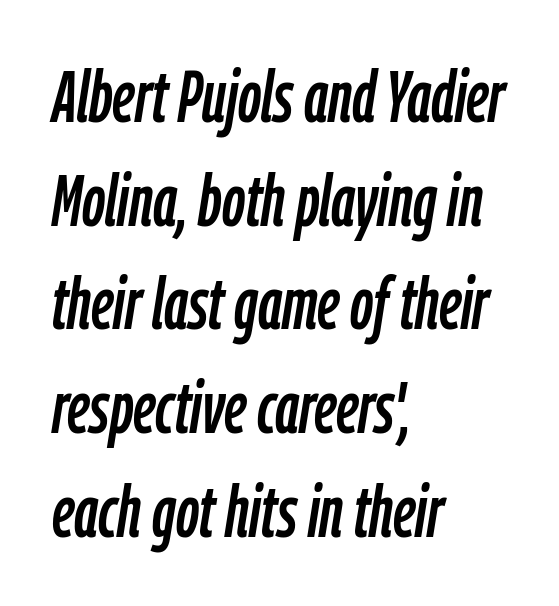
Q: Is the text italic (slanted)? A: Yes, it leans right by about 9 degrees.
Q: Is the text underlined? A: No.
Q: How is the paragraph aligned? A: Left-aligned.
Q: Is the spacing between letters normal or unusually wide? A: Normal.
Q: Is the spacing between lines tight, normal or loose? A: Normal.
Q: Width (condensed, normal, or wide)? A: Condensed.
Q: Stroke contrast? A: Low.
Q: x-height? A: Medium.
Q: Monospaced? A: No.
